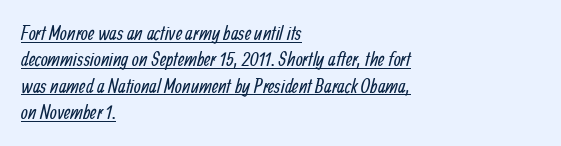
{"bold": "no", "underline": "yes", "align": "left", "line_spacing": "normal", "line_spacing_ratio": 1.32, "letter_spacing": "normal", "letter_spacing_em": 0.0, "glyph_px": 20}
